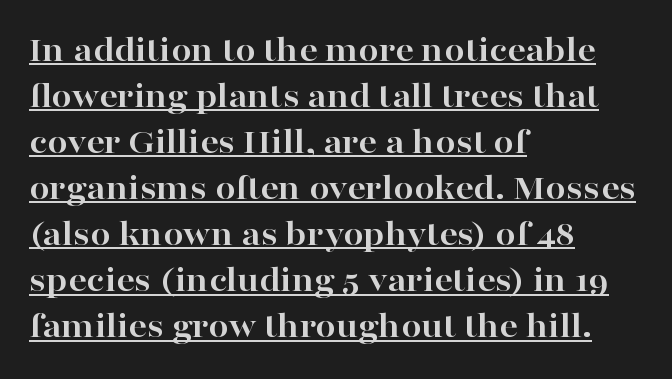
The image shows 36 px bold, wide serif type, upright; set left-aligned, normal line spacing (1.28x), normal letter spacing, underlined; high stroke contrast and a medium x-height.
